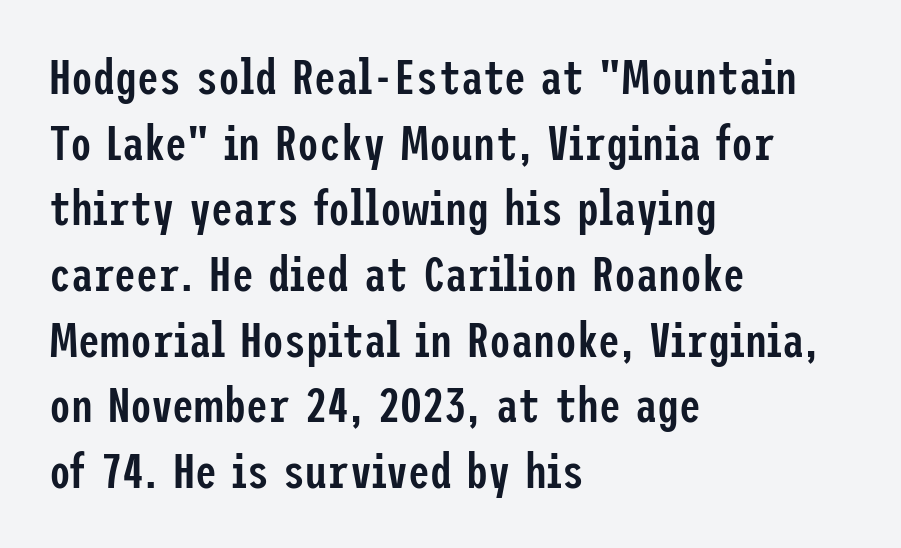
{"serif": "no", "italic": "no", "bold": "semi", "weight": "semibold", "width": "condensed", "stroke_contrast": "low", "x_height": "medium", "underline": "no", "align": "left", "line_spacing": "normal", "line_spacing_ratio": 1.34, "letter_spacing": "normal", "letter_spacing_em": 0.0, "glyph_px": 49}
